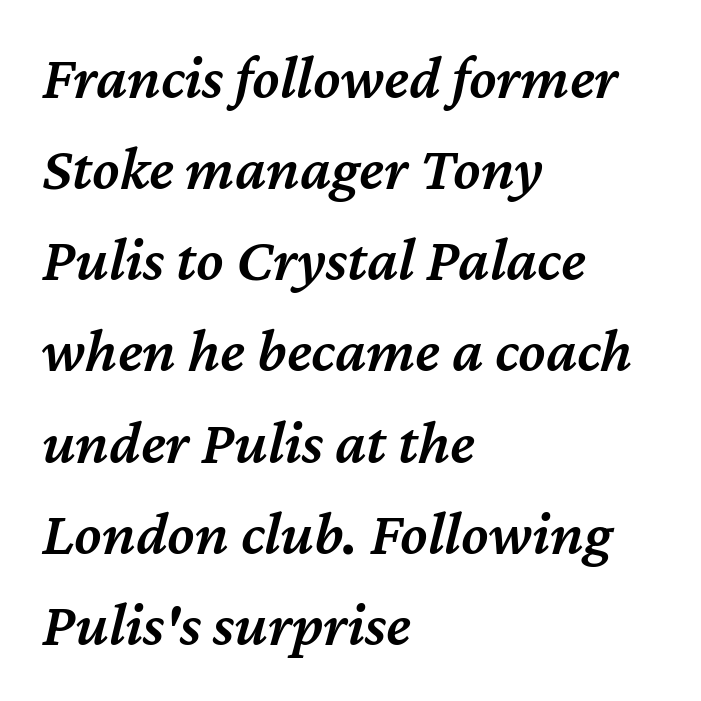
The image shows 62 px semibold type, italic (leaning right); set left-aligned, normal line spacing (1.47x), normal letter spacing, not underlined; medium stroke contrast and a medium x-height.
